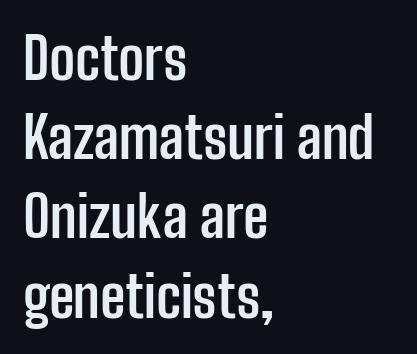
{"serif": "no", "italic": "no", "bold": "yes", "weight": "semibold", "width": "condensed", "stroke_contrast": "low", "x_height": "medium", "monospaced": "no", "underline": "no", "align": "left", "line_spacing": "normal", "line_spacing_ratio": 1.39, "letter_spacing": "normal", "letter_spacing_em": 0.0, "glyph_px": 57}
